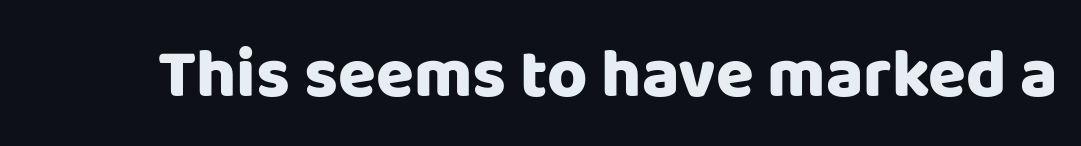
{"serif": "no", "italic": "no", "bold": "yes", "weight": "heavy", "width": "normal", "stroke_contrast": "low", "x_height": "large", "monospaced": "no", "underline": "no", "letter_spacing": "normal", "letter_spacing_em": 0.0, "glyph_px": 69}
